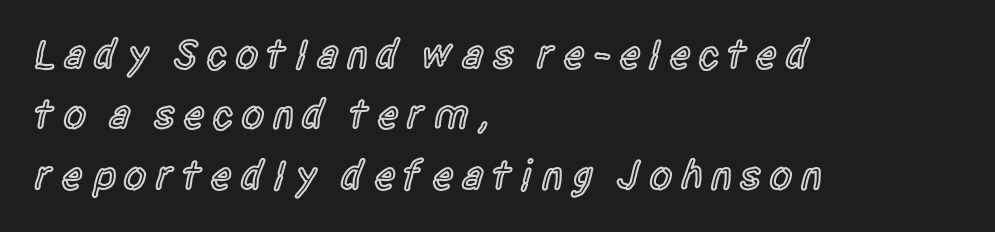
Unmarked baselines from the first word to the last. The lines in this sample share a left origin and differ only in where they stop. Students, observe: this is what conventionally led text looks like. Does the weight exceed regular? Yes, but only to semibold. You could not count columns in this text — the font is proportionally spaced.
